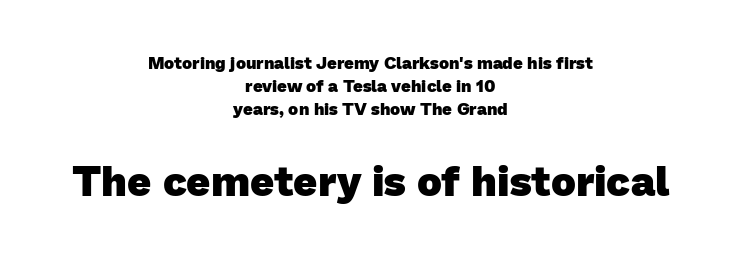
Q: Is the text bold? A: Yes.
Q: Is the typeface a serif or a sans-serif typeface? A: Sans-serif.
Q: Is the text underlined? A: No.
Q: How is the paragraph aligned? A: Centered.
Q: Is the spacing between letters normal or unusually wide? A: Normal.
Q: Is the spacing between lines tight, normal or loose? A: Normal.
Q: Which block of text is set in a larger size, the first (top) or the second (bottom)? A: The second (bottom) one.
Q: Width (condensed, normal, or wide)? A: Normal.
Q: Stroke contrast? A: Low.
Q: x-height? A: Medium.
Q: Monospaced? A: No.
